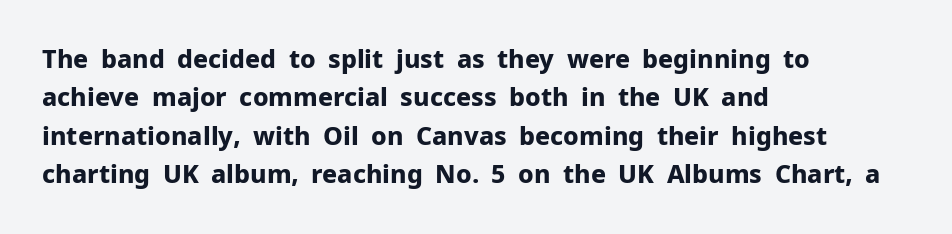
The image shows 25 px bold type, upright; set left-aligned, normal line spacing (1.54x), normal letter spacing, not underlined.
